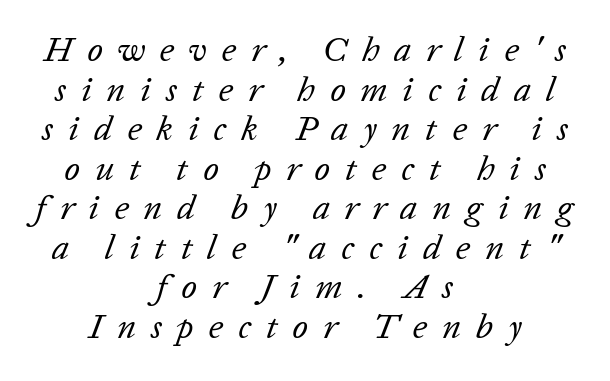
The image shows 35 px regular-weight type, italic (leaning right); set centered, tight line spacing (1.13x), unusually wide letter spacing (+0.42 em), not underlined; low stroke contrast and a medium x-height.
